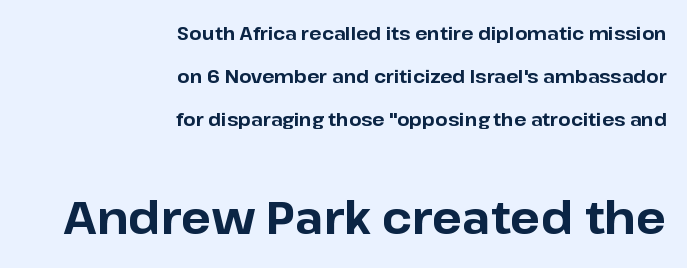
The typesetter chose a ragged-left arrangement here. These lines keep a tight, regular rhythm from letter to letter. Size hierarchy here favors the trailing block over the leading one. Each glyph is drawn with heavy, bold strokes. This sample trades compactness for vertical openness between lines. The glyphs in this specimen are sans serif.
